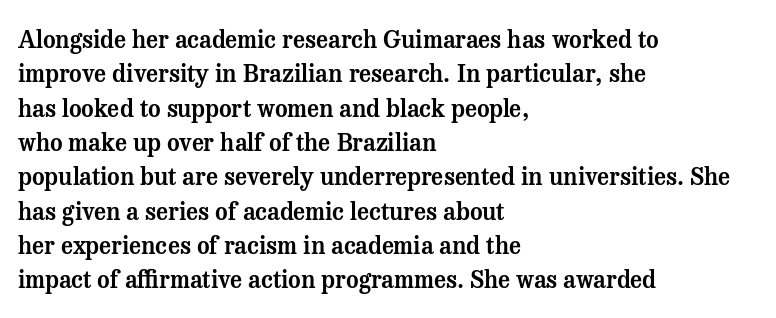
The rows are spaced the way most documents space them. Italic: no, the glyphs are upright roman. Reading down the block, your eye returns to a fixed left position each line. The words here are not underlined. Nothing unusual about the tracking: characters are spaced as the font intends.
